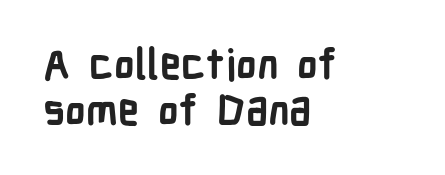
Do the characters align in a grid? No, the font is proportional. Look at the tracking — it's just the regular setting, nothing added. The sample has been set heavy, in full bold. The space directly below the letters is spotless. This is sans-serif lettering, the kind often seen on screens and signage. Notice how descenders almost collide with the ascenders below — that's tight leading.
